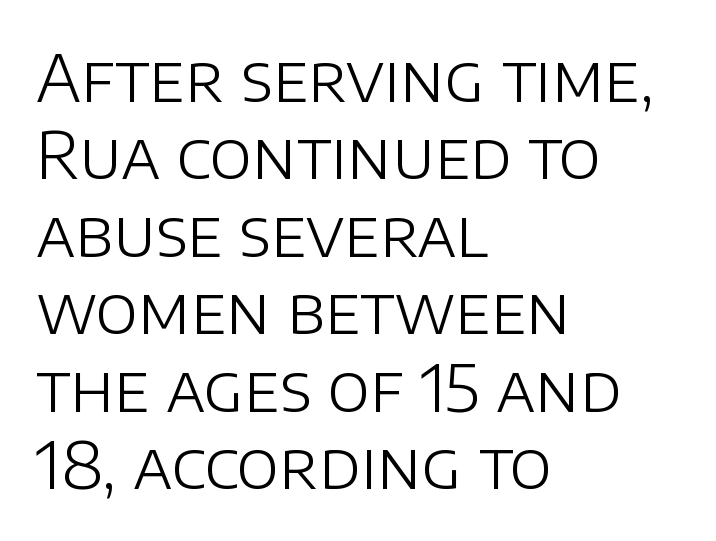
Q: Is the text bold? A: No.
Q: Is the text italic (slanted)? A: No, it is upright.
Q: Is the typeface a serif or a sans-serif typeface? A: Sans-serif.
Q: Is the text underlined? A: No.
Q: How is the paragraph aligned? A: Left-aligned.
Q: Is the spacing between letters normal or unusually wide? A: Normal.
Q: Width (condensed, normal, or wide)? A: Normal.
Q: Stroke contrast? A: Low.
Q: x-height? A: Large.
Q: Monospaced? A: No.
